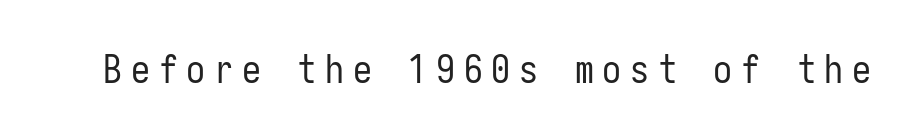
Q: Is the text bold? A: No.
Q: Is the text italic (slanted)? A: No, it is upright.
Q: Is the typeface a serif or a sans-serif typeface? A: Sans-serif.
Q: Is the text underlined? A: No.
Q: Is the spacing between letters normal or unusually wide? A: Unusually wide.
Q: Width (condensed, normal, or wide)? A: Condensed.
Q: Stroke contrast? A: Low.
Q: x-height? A: Medium.
